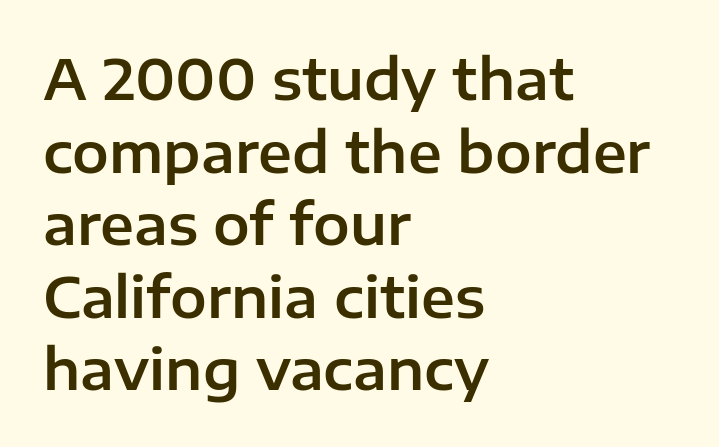
This sample uses an upright cut, with every glyph sitting square on the baseline. In terms of letterform style, serifs are entirely absent. Any mark beneath the type? The region is blank. Interline gaps are of average width in this sample.
